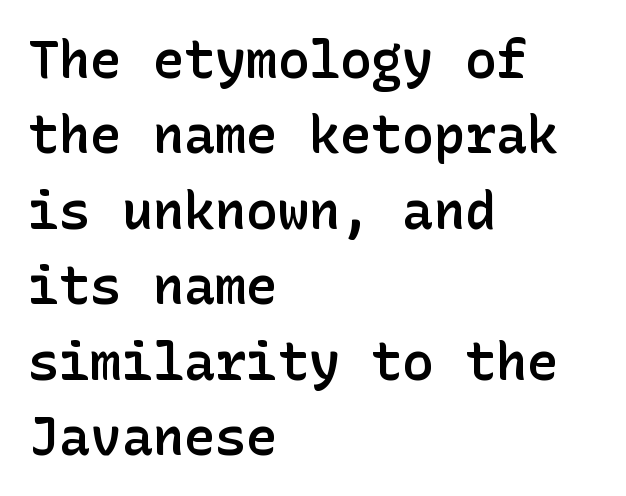
The image shows 52 px semibold sans-serif type, upright; set left-aligned, normal line spacing (1.45x), normal letter spacing, not underlined; low stroke contrast and a medium x-height.
